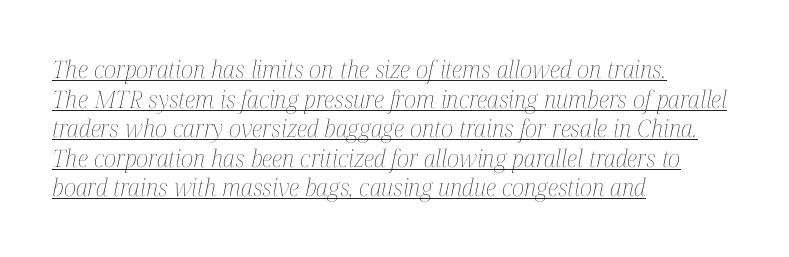
The image shows 24 px text type, italic (leaning right); set left-aligned, line spacing 1.23x, normal letter spacing, underlined.
